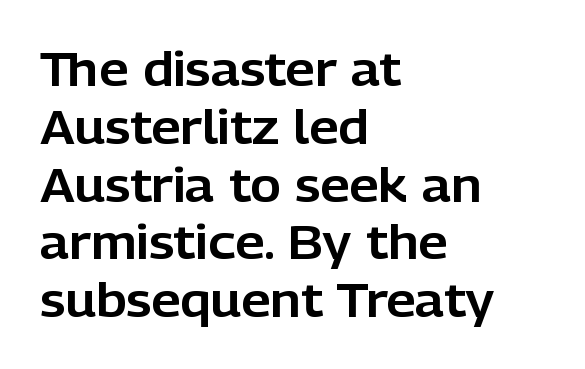
These lines are rendered in a variable-pitch font. The baseline area is clear. These lines are set flush left with a ragged right edge. No italicization has been applied; the sample stays upright.
